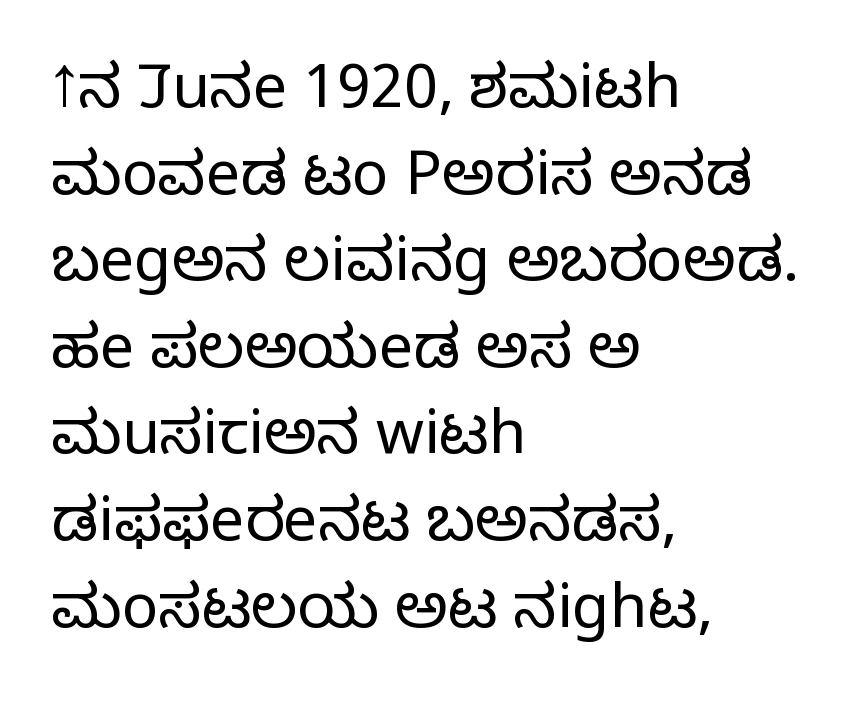
{"serif": "no", "italic": "no", "bold": "no", "weight": "light", "width": "normal", "stroke_contrast": "low", "x_height": "medium", "monospaced": "no", "underline": "no", "align": "left", "line_spacing": "normal", "line_spacing_ratio": 1.42, "letter_spacing": "normal", "letter_spacing_em": 0.0, "glyph_px": 61}
